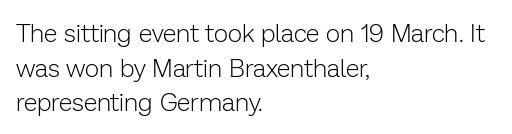
The letters stand straight up with perfectly vertical stems. The typesetter chose a ragged-right arrangement here. What's the leading like? Ordinary, nothing unusual. Nothing unusual about the tracking: characters are spaced as the font intends. Is the stroke heavy? The answer is a plain regular-or-lighter.
